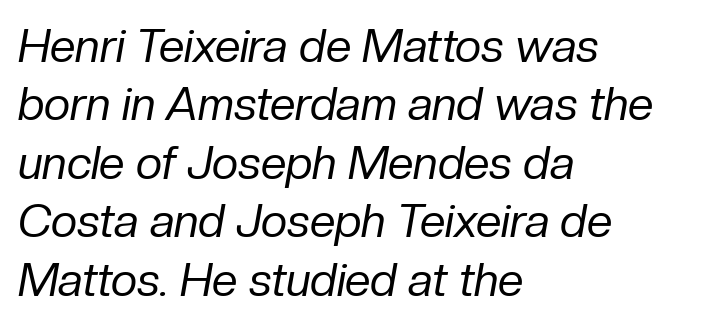
{"italic": "yes", "lean": "right", "slant_degrees": 10, "bold": "no", "weight": "regular", "width": "normal", "stroke_contrast": "low", "x_height": "medium", "monospaced": "no", "underline": "no", "align": "left", "line_spacing": "normal", "line_spacing_ratio": 1.27, "letter_spacing": "normal", "letter_spacing_em": 0.0, "glyph_px": 46}
